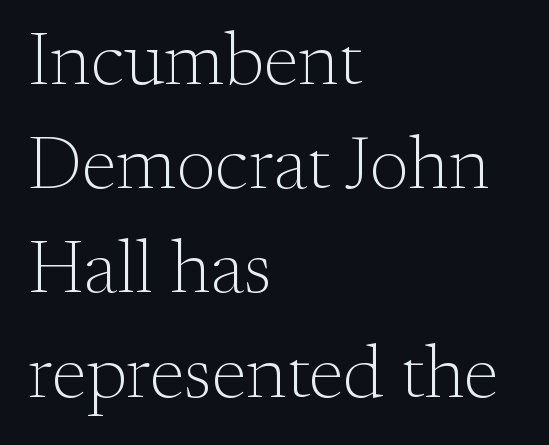
Q: Is the text bold? A: No.
Q: Is the text italic (slanted)? A: No, it is upright.
Q: Is the typeface a serif or a sans-serif typeface? A: Serif.
Q: Is the text underlined? A: No.
Q: How is the paragraph aligned? A: Left-aligned.
Q: Is the spacing between letters normal or unusually wide? A: Normal.
Q: Is the spacing between lines tight, normal or loose? A: Normal.
Q: Width (condensed, normal, or wide)? A: Normal.
Q: Stroke contrast? A: Medium.
Q: x-height? A: Small.
Q: Monospaced? A: No.
